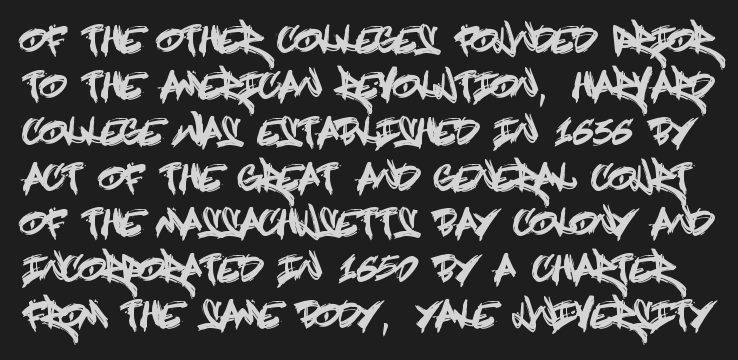
Q: Is the text italic (slanted)? A: Yes.
Q: Is the typeface a serif or a sans-serif typeface? A: Sans-serif.
Q: Is the text underlined? A: No.
Q: Is the spacing between letters normal or unusually wide? A: Normal.
Q: Is the spacing between lines tight, normal or loose? A: Normal.
Q: Width (condensed, normal, or wide)? A: Condensed.
Q: x-height? A: Large.
